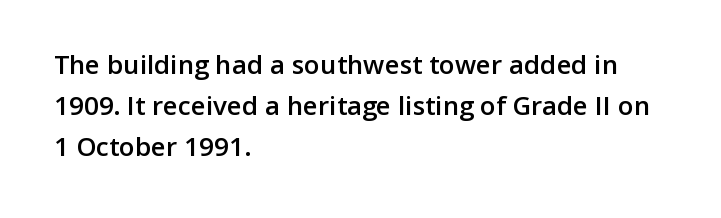
Bold? Not quite — semibold, heavier than regular but stopping short. In CSS terms this would be text-align: left. Does extra space separate the letters? No, they use regular spacing. How would I describe the line gaps? Plain and ordinary. Unlike italic type, these characters show no tilt at all. Honestly, there is no underline to notice here at all.
